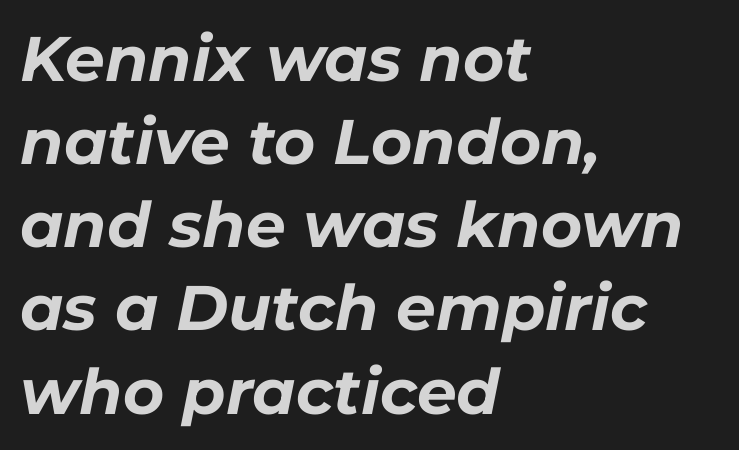
The font's italic variant was chosen for this text. Quick note: interline space is typical. Varying glyph widths throughout — classic text-font behaviour. Any mark beneath the type? The region is blank. Caption: bold face, heavy strokes. The ragged edge is on the right, which tells us the setting is flush left.
